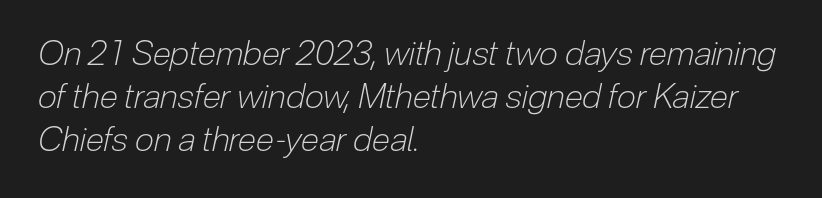
If you drew a ruler down the left edge, every line would touch it. Lines of text with bare space underneath. The typography opts for an oblique posture over an upright one. The line-height multiplier appears to be the usual default.
